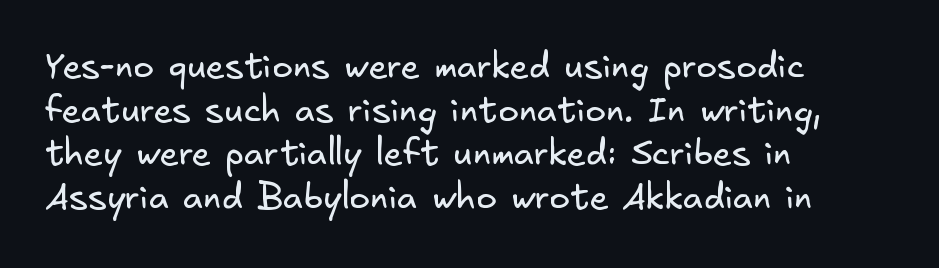
The image shows 35 px regular-weight sans-serif type; set left-aligned, normal line spacing (1.25x), normal letter spacing, not underlined; low stroke contrast and a small x-height.
